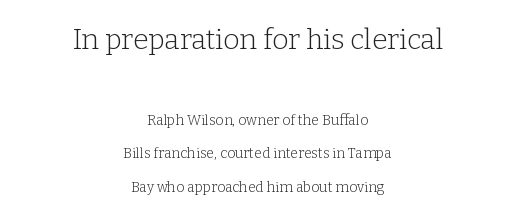
Words appear dense and cohesive because spacing is normal. Lines of text with bare space underneath. The block sitting higher on the canvas is the one with enlarged characters. Style check: upright.
